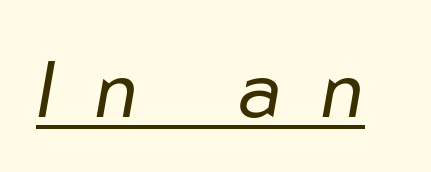
Compared with undecorated copy, this sample adds a rule below the words. This is not heavy type; no bold has been used. The line texture is sparse and dotted thanks to wide tracking. Varying glyph widths throughout — classic text-font behaviour. The glyphs look as if they've been sheared to an angle.
